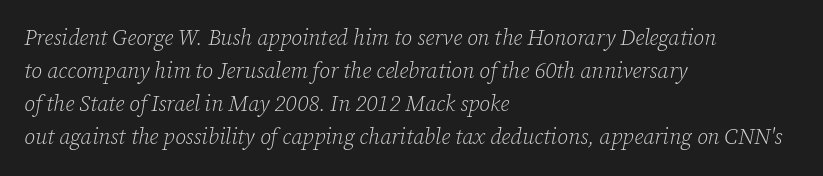
Q: Is the text bold? A: No.
Q: Is the text italic (slanted)? A: Yes, it leans right by about 12 degrees.
Q: Is the text underlined? A: No.
Q: How is the paragraph aligned? A: Left-aligned.
Q: Is the spacing between letters normal or unusually wide? A: Normal.
Q: Is the spacing between lines tight, normal or loose? A: Normal.
